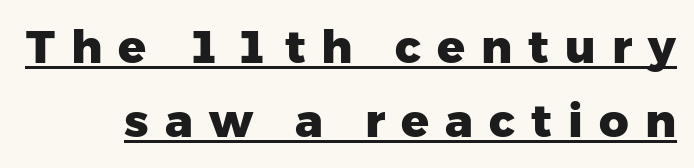
Do the letters lean? They stand straight. The face used here appears with an underline applied. Rows of type keep a routine distance in the vertical direction. Weight check: bold — yes, fully. Note the varied advance widths — an 'i' is clearly narrower than an 'm'.
